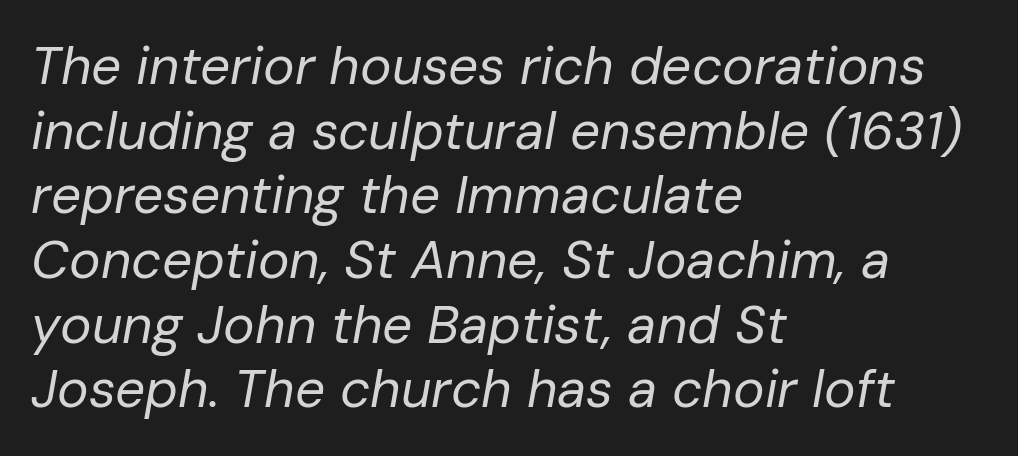
The image shows 53 px regular-weight type, italic (leaning right); set left-aligned, line spacing 1.22x, normal letter spacing, not underlined; low stroke contrast and a medium x-height.
